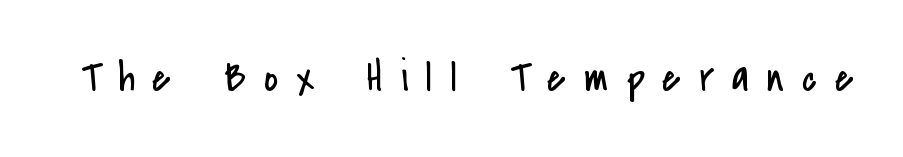
The image shows 43 px regular-weight, condensed sans-serif type, upright; set unusually wide letter spacing (+0.42 em), not underlined; low stroke contrast and a small x-height.
